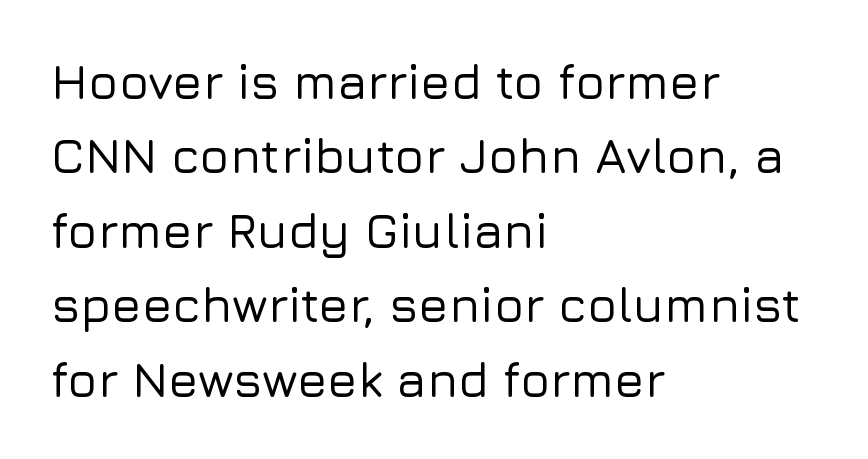
{"serif": "no", "italic": "no", "width": "normal", "stroke_contrast": "low", "x_height": "medium", "monospaced": "no", "underline": "no", "align": "left", "line_spacing": "normal", "line_spacing_ratio": 1.52, "letter_spacing": "normal", "letter_spacing_em": 0.0, "glyph_px": 49}
